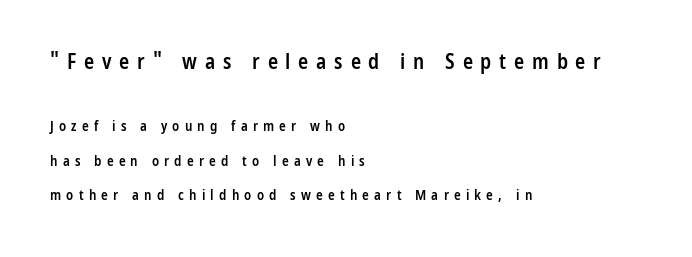
Substantial extra tracking has been applied to these lines. The block of text is sparse from top to bottom, with ample space between rows. Notice how the passage keeps a crisp vertical edge on the left only. A semibold gives these letters moderate extra thickness, short of bold. This layout puts the oversized block above and the modest block below. Descender tails drop into unmarked territory.
